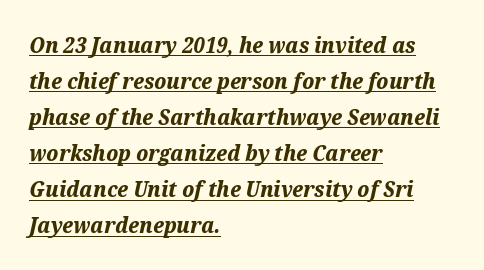
In CSS terms this would be text-align: left. The font's italic variant was chosen for this text. In designer terms, the underline attribute is active on this setting. Reading down the column, the eye jumps a familiar distance to each next line. Nobody touched the tracking dial on this one.
